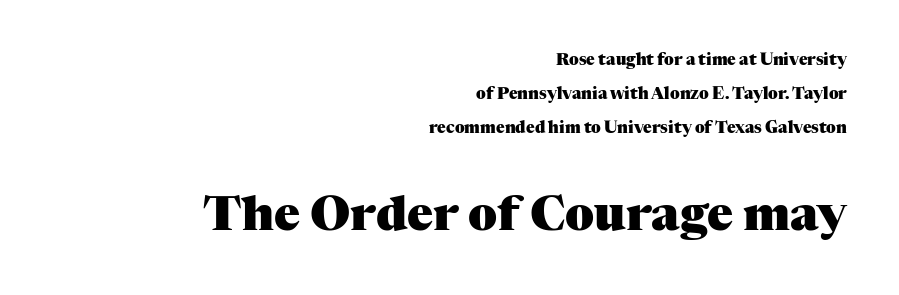
The image shows 48 px heavy serif type, upright; set right-aligned, loose line spacing (2.14x), normal letter spacing, not underlined; the second (bottom) block is 3.0x larger; medium stroke contrast and a medium x-height.
